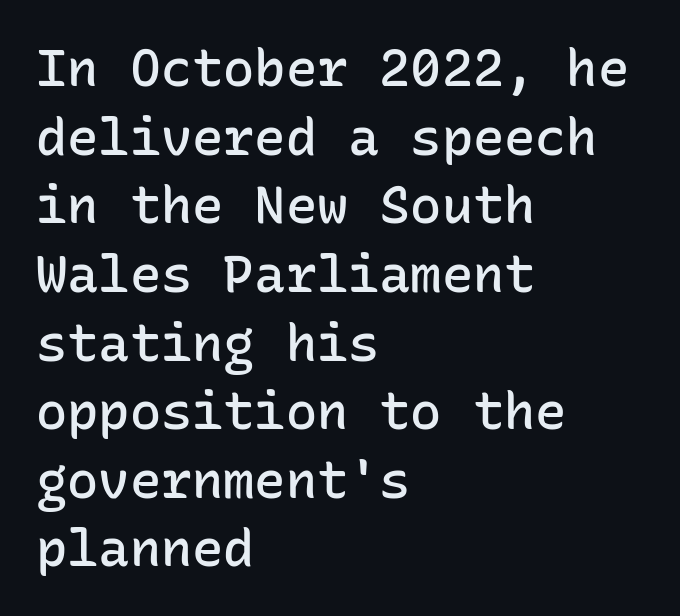
The image shows 52 px semibold sans-serif type, upright, monospaced; set left-aligned, normal line spacing (1.32x), normal letter spacing, not underlined; low stroke contrast and a medium x-height.
